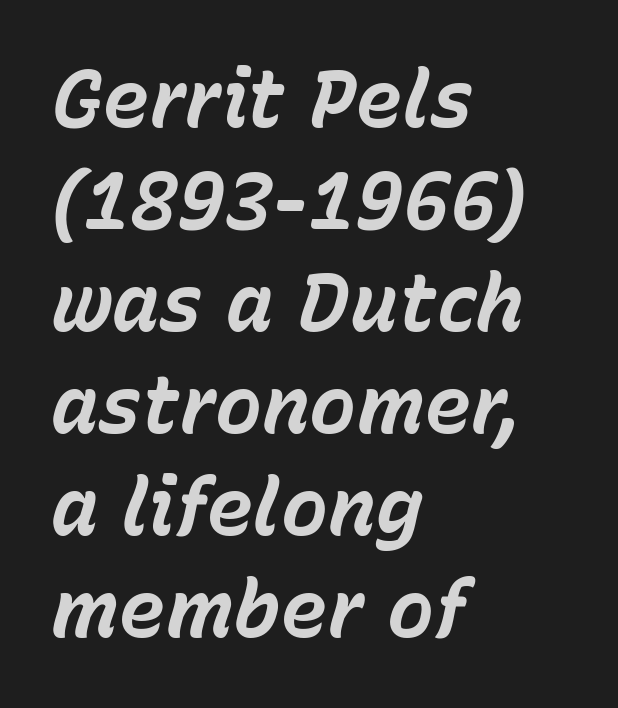
Q: Is the text bold? A: Yes.
Q: Is the text italic (slanted)? A: Yes, it leans right by about 15 degrees.
Q: Is the text underlined? A: No.
Q: How is the paragraph aligned? A: Left-aligned.
Q: Is the spacing between letters normal or unusually wide? A: Normal.
Q: Is the spacing between lines tight, normal or loose? A: Normal.
Q: Width (condensed, normal, or wide)? A: Normal.
Q: Stroke contrast? A: Low.
Q: x-height? A: Medium.
Q: Monospaced? A: No.
